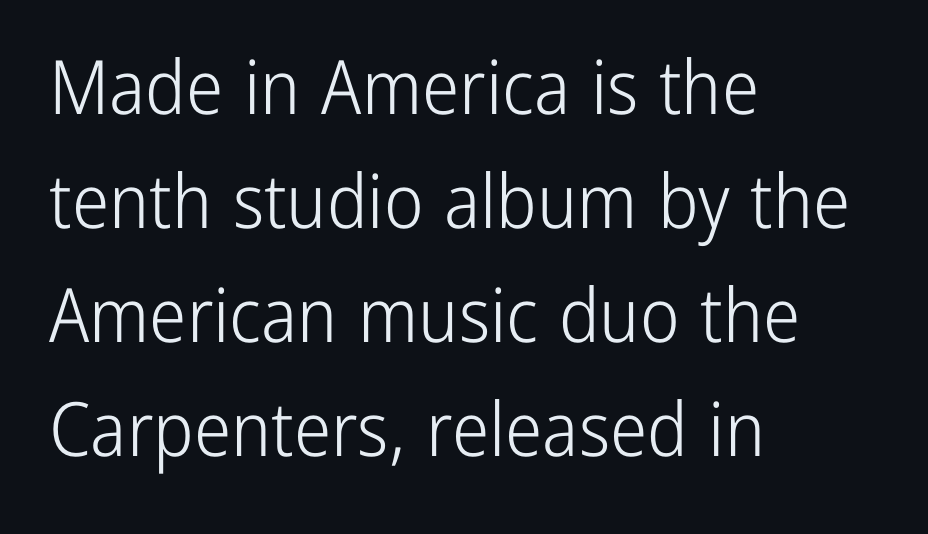
Q: Is the text bold? A: No.
Q: Is the text italic (slanted)? A: No, it is upright.
Q: Is the typeface a serif or a sans-serif typeface? A: Sans-serif.
Q: Is the text underlined? A: No.
Q: How is the paragraph aligned? A: Left-aligned.
Q: Is the spacing between letters normal or unusually wide? A: Normal.
Q: Is the spacing between lines tight, normal or loose? A: Normal.
Q: Width (condensed, normal, or wide)? A: Condensed.
Q: Stroke contrast? A: Low.
Q: x-height? A: Medium.
Q: Monospaced? A: No.
